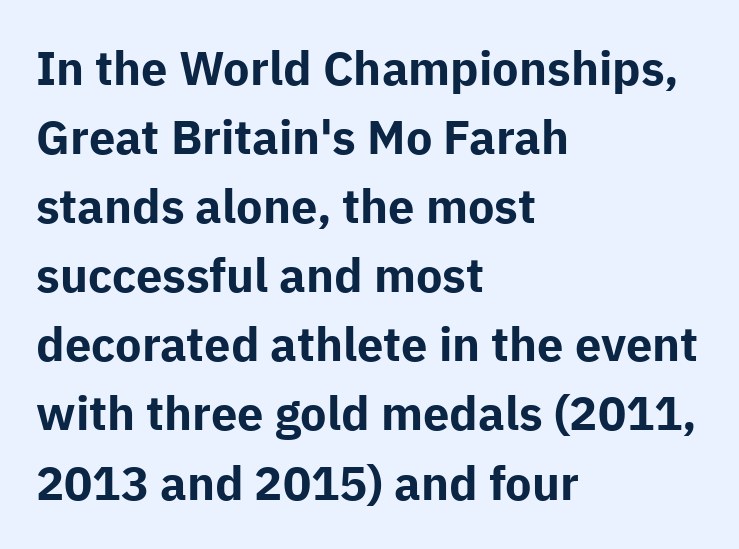
{"serif": "no", "italic": "no", "bold": "yes", "weight": "bold", "width": "normal", "stroke_contrast": "low", "x_height": "medium", "monospaced": "no", "underline": "no", "align": "left", "line_spacing": "normal", "line_spacing_ratio": 1.47, "letter_spacing": "normal", "letter_spacing_em": 0.0, "glyph_px": 47}
